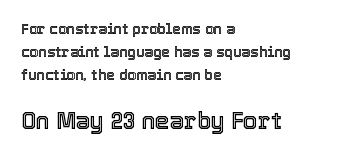
The image shows 23 px text type, upright; set left-aligned, normal line spacing (1.63x), normal letter spacing, not underlined; the second (bottom) block is 1.64x larger.
